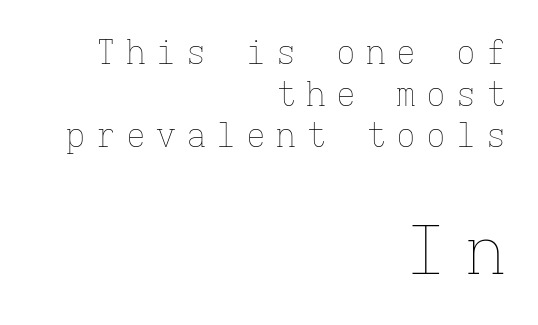
Q: Is the text bold? A: No.
Q: Is the text italic (slanted)? A: No, it is upright.
Q: Is the text underlined? A: No.
Q: How is the paragraph aligned? A: Right-aligned.
Q: Is the spacing between letters normal or unusually wide? A: Unusually wide.
Q: Is the spacing between lines tight, normal or loose? A: Normal.
Q: Which block of text is set in a larger size, the first (top) or the second (bottom)? A: The second (bottom) one.
Q: Width (condensed, normal, or wide)? A: Normal.
Q: Stroke contrast? A: Low.
Q: x-height? A: Medium.
Q: Monospaced? A: Yes.
